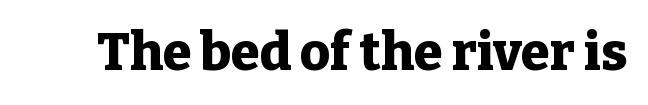
The image shows 52 px heavy serif type, upright; set normal letter spacing, not underlined; low stroke contrast and a medium x-height.
